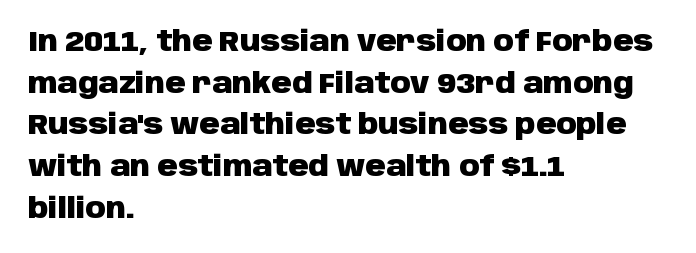
Grotesque or geometric, the face here clearly has no serifs. The passage shown is not underscored anywhere. The type sits square on the baseline with zero lean. Interline gaps are of average width in this sample. You'd pick this weight for a headline — it's a proper bold. In CSS terms this would be text-align: left.
